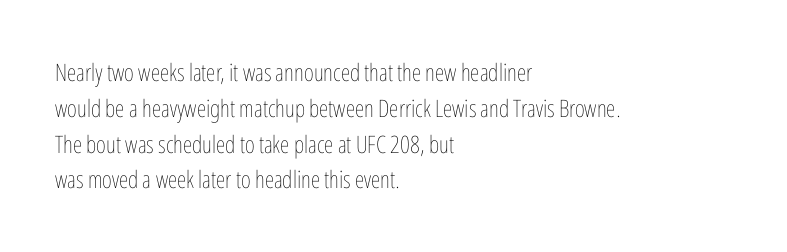
Q: Is the text bold? A: No.
Q: Is the text italic (slanted)? A: No, it is upright.
Q: Is the text underlined? A: No.
Q: How is the paragraph aligned? A: Left-aligned.
Q: Is the spacing between letters normal or unusually wide? A: Normal.
Q: Is the spacing between lines tight, normal or loose? A: Normal.
